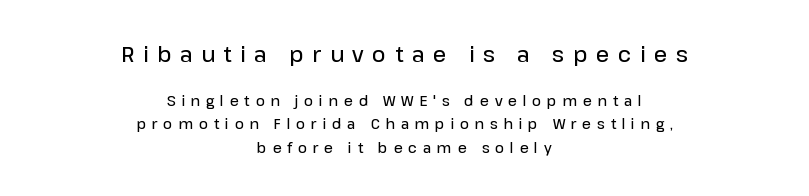
Q: Is the text bold? A: Semi-bold.
Q: Is the text italic (slanted)? A: No, it is upright.
Q: Is the text underlined? A: No.
Q: How is the paragraph aligned? A: Centered.
Q: Is the spacing between letters normal or unusually wide? A: Unusually wide.
Q: Is the spacing between lines tight, normal or loose? A: Normal.
Q: Which block of text is set in a larger size, the first (top) or the second (bottom)? A: The first (top) one.
